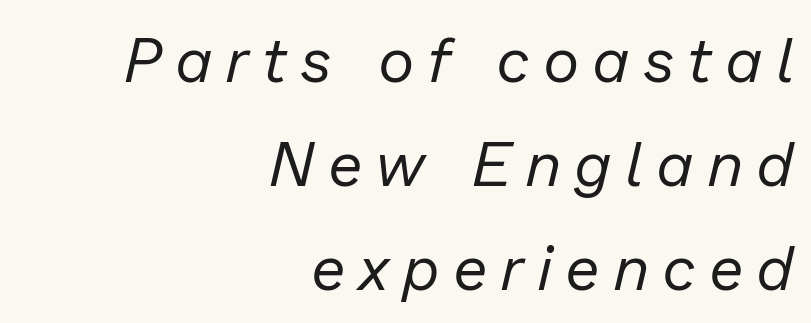
Q: Is the text bold? A: No.
Q: Is the text italic (slanted)? A: Yes, it leans right by about 13 degrees.
Q: Is the text underlined? A: No.
Q: How is the paragraph aligned? A: Right-aligned.
Q: Is the spacing between letters normal or unusually wide? A: Unusually wide.
Q: Is the spacing between lines tight, normal or loose? A: Normal.
Q: Width (condensed, normal, or wide)? A: Normal.
Q: Stroke contrast? A: Low.
Q: x-height? A: Medium.
Q: Monospaced? A: No.
